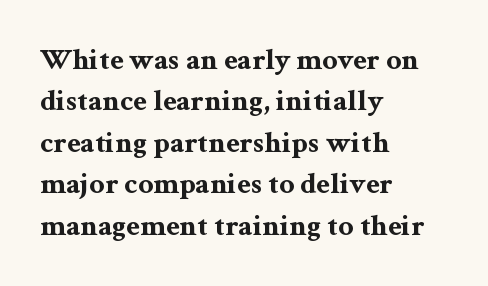
{"serif": "yes", "italic": "no", "bold": "yes", "weight": "bold", "width": "wide", "stroke_contrast": "medium", "x_height": "medium", "monospaced": "no", "underline": "no", "align": "left", "line_spacing": "normal", "line_spacing_ratio": 1.38, "letter_spacing": "normal", "letter_spacing_em": 0.0, "glyph_px": 30}
